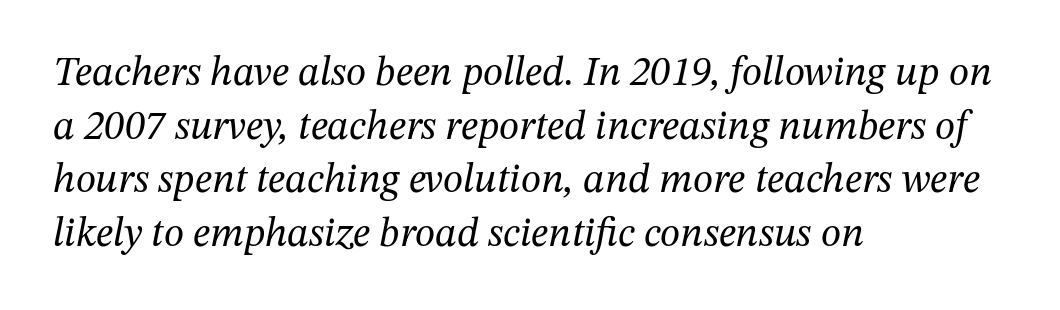
A typesetter would mark this as italic. Whoever set this chose a conventional vertical rhythm. I'd call this a serif setting — the letters wear small feet. Is the stroke heavy? The answer is a plain regular-or-lighter. Each line starts at the same left margin while the right side varies. Tracking value appears to be zero — textbook default spacing.
